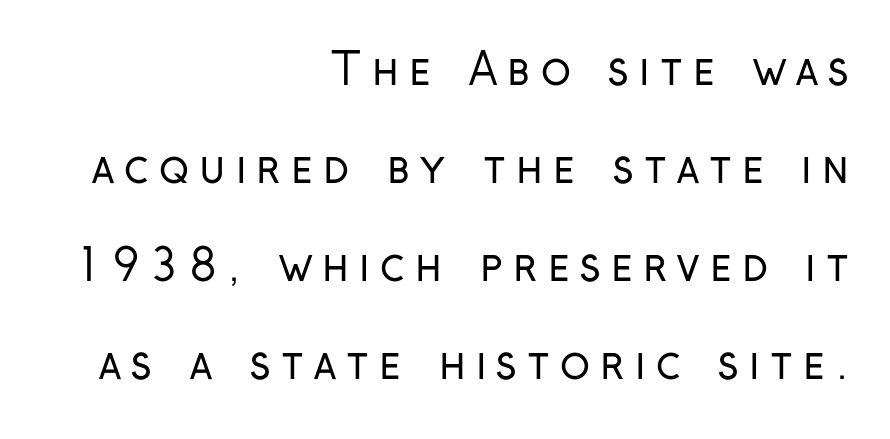
This sample uses expanded letter spacing, leaving extra air between glyphs. The letters look calm and open, with moderate or lighter stems. These lines are rendered in a variable-pitch font. The passage shown is typeset with a sans-serif family.
